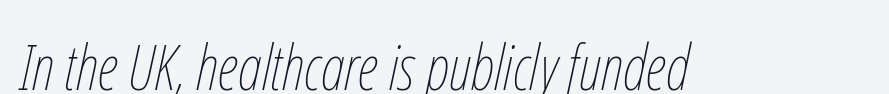
The face used here is proportionally spaced, like ordinary book or web type. Nobody touched the tracking dial on this one. Stems and bowls with no extra thickness — not bold. The specimen omits any rule beneath the text block's lines. The specimen reads as italic at a glance.
